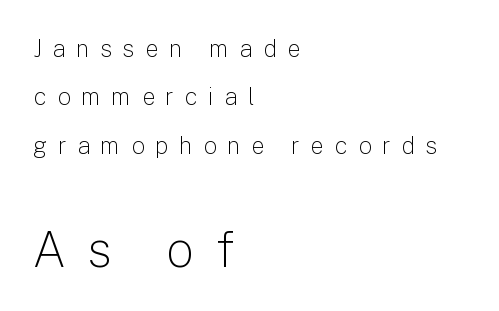
This is roman type, the default non-slanted kind. Characters follow at a spacing far wider than the type designer built in. Small over large — that's the arrangement of the two blocks here. Descender tails drop into unmarked territory. Character widths vary here, with narrow letters taking less room than wide ones. A classic flush-left, rag-right setting is used for this passage.
